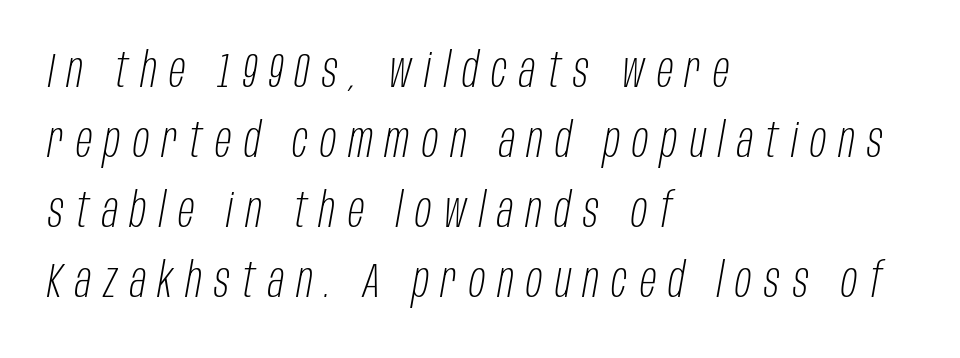
Q: Is the text bold? A: No.
Q: Is the text italic (slanted)? A: Yes, it leans right by about 10 degrees.
Q: Is the text underlined? A: No.
Q: How is the paragraph aligned? A: Left-aligned.
Q: Is the spacing between letters normal or unusually wide? A: Unusually wide.
Q: Is the spacing between lines tight, normal or loose? A: Normal.
Q: Width (condensed, normal, or wide)? A: Condensed.
Q: Stroke contrast? A: Low.
Q: x-height? A: Large.
Q: Monospaced? A: No.
